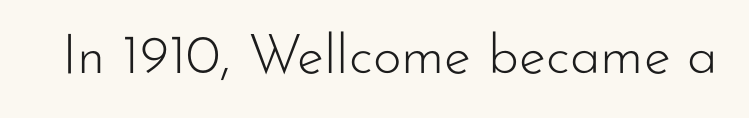
{"serif": "no", "italic": "no", "bold": "no", "weight": "light", "width": "normal", "stroke_contrast": "low", "x_height": "small", "monospaced": "no", "underline": "no", "letter_spacing": "normal", "letter_spacing_em": 0.0, "glyph_px": 55}
